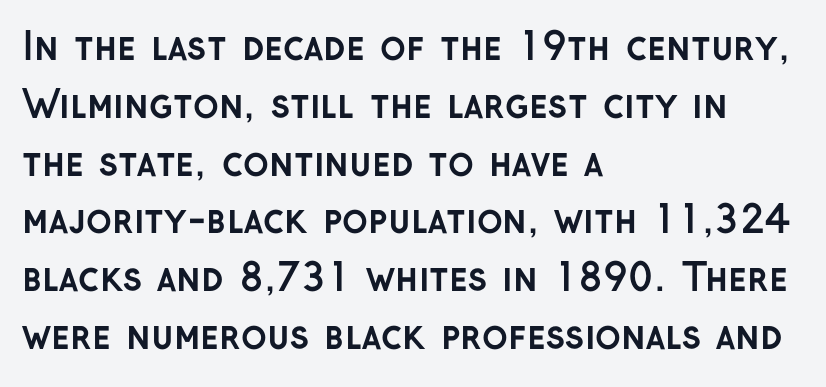
These lines are composed in type without serifs. Notice how the stems are strictly vertical — no italics here. Compared with a centered layout, this one pins lines to the left instead. Heavy-handed strokes throughout: this text is bold.
